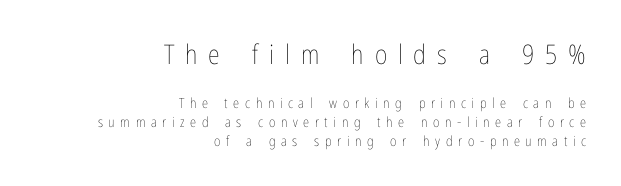
Q: Is the text bold? A: No.
Q: Is the text italic (slanted)? A: No, it is upright.
Q: Is the text underlined? A: No.
Q: How is the paragraph aligned? A: Right-aligned.
Q: Is the spacing between letters normal or unusually wide? A: Unusually wide.
Q: Is the spacing between lines tight, normal or loose? A: Normal.
Q: Which block of text is set in a larger size, the first (top) or the second (bottom)? A: The first (top) one.
